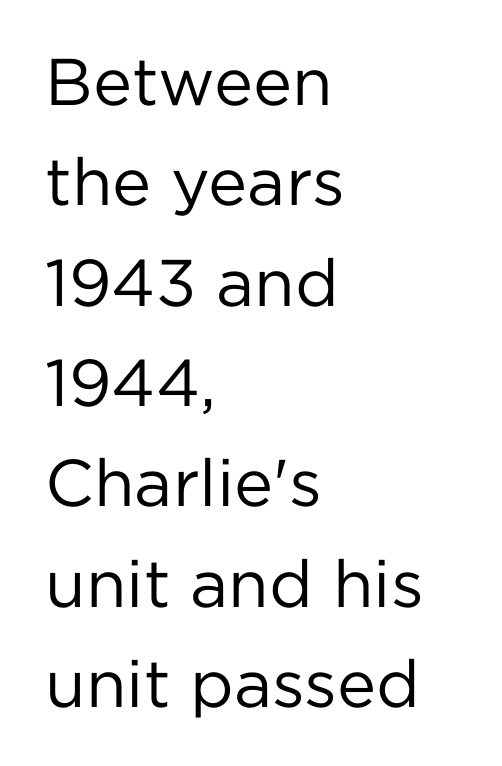
{"serif": "no", "italic": "no", "bold": "no", "weight": "regular", "width": "normal", "stroke_contrast": "low", "x_height": "medium", "monospaced": "no", "underline": "no", "align": "left", "line_spacing": "normal", "line_spacing_ratio": 1.52, "letter_spacing": "normal", "letter_spacing_em": 0.0, "glyph_px": 66}
